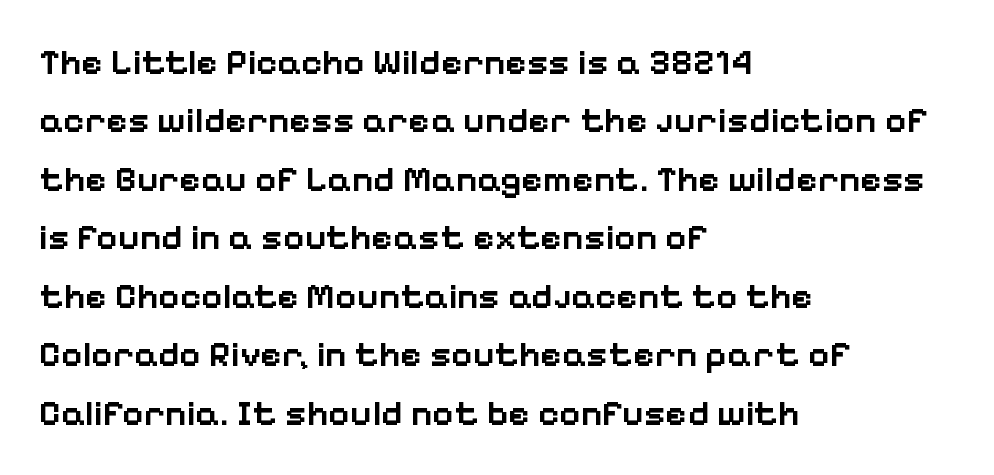
The image shows 37 px semibold sans-serif type, upright; set left-aligned, normal line spacing (1.58x), normal letter spacing, not underlined; low stroke contrast and a medium x-height.
